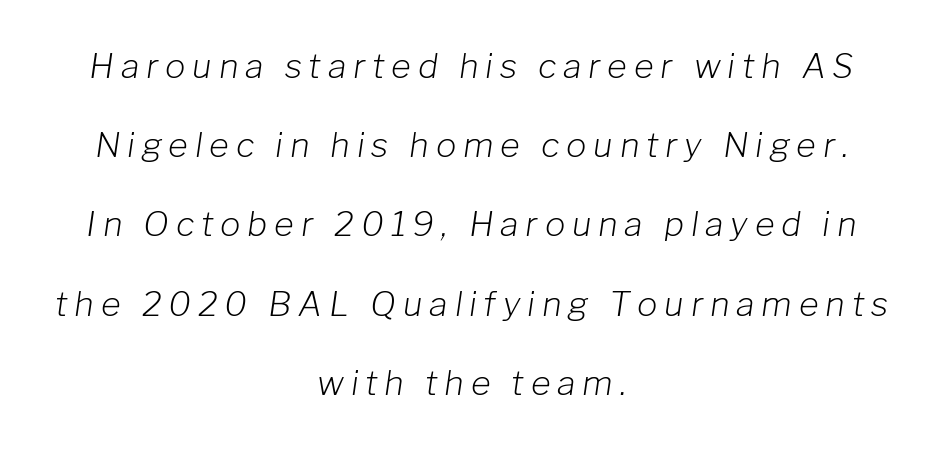
{"italic": "yes", "lean": "right", "slant_degrees": 8, "bold": "no", "weight": "light", "width": "normal", "stroke_contrast": "low", "x_height": "medium", "monospaced": "no", "underline": "no", "align": "center", "line_spacing": "loose", "line_spacing_ratio": 2.33, "letter_spacing": "wide", "letter_spacing_em": 0.2, "glyph_px": 34}
